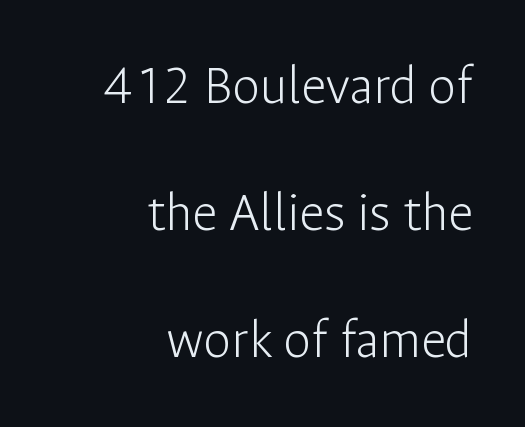
The image shows 56 px light sans-serif type, upright; set right-aligned, loose line spacing (2.27x), normal letter spacing, not underlined; low stroke contrast and a medium x-height.
